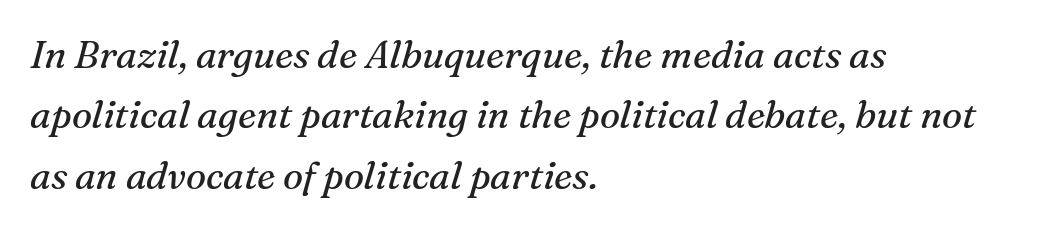
This rendering features lettering with no underline. Does the lettering tilt? It does — this is italic. Letters have the restrained weight of plain body copy at most. Character widths vary here, with narrow letters taking less room than wide ones. The passage shown has conventional tracking throughout.
